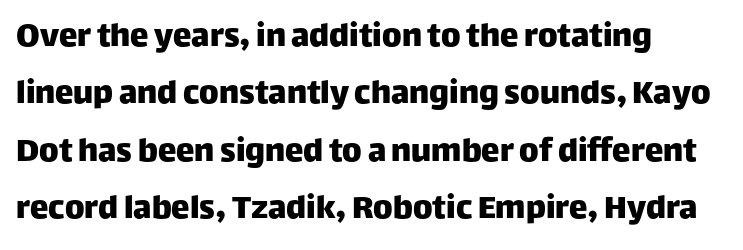
{"serif": "no", "italic": "no", "width": "normal", "stroke_contrast": "low", "x_height": "large", "monospaced": "no", "underline": "no", "align": "left", "line_spacing": "normal", "line_spacing_ratio": 1.55, "letter_spacing": "normal", "letter_spacing_em": 0.0, "glyph_px": 37}
